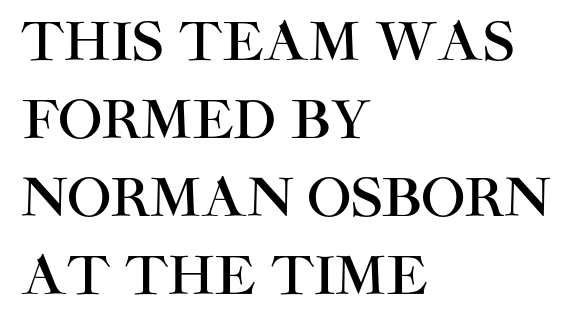
The image shows 52 px sans-serif type, upright; set left-aligned, normal line spacing (1.5x), normal letter spacing, not underlined; high stroke contrast and a large x-height.
